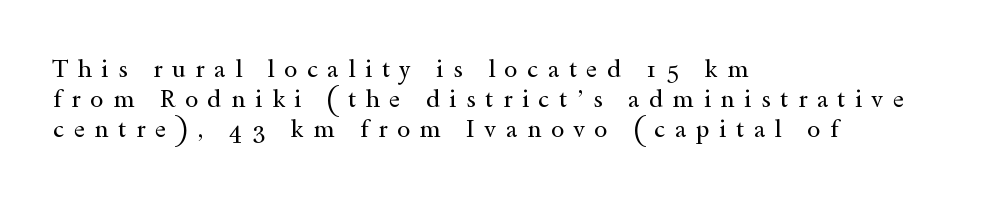
Q: Is the text bold? A: No.
Q: Is the text italic (slanted)? A: No, it is upright.
Q: Is the text underlined? A: No.
Q: How is the paragraph aligned? A: Left-aligned.
Q: Is the spacing between letters normal or unusually wide? A: Unusually wide.
